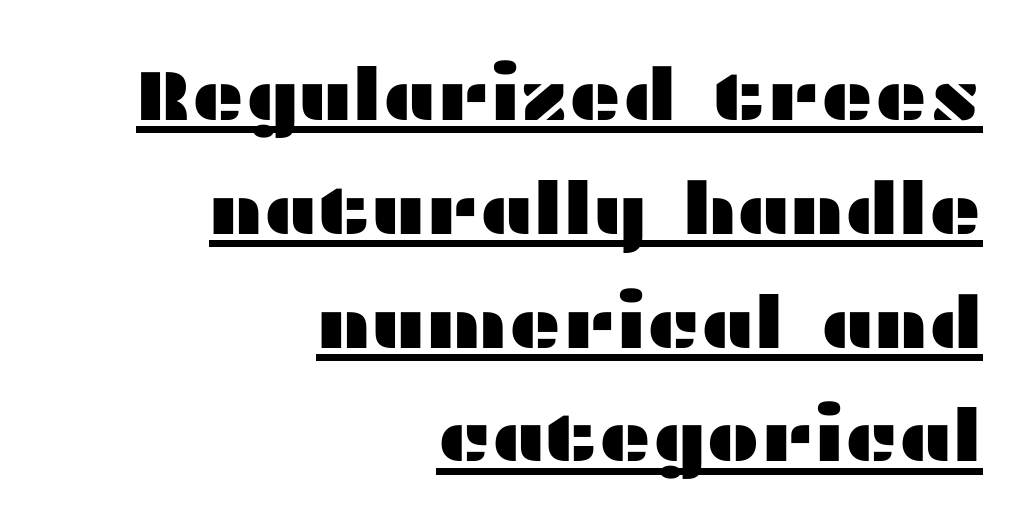
The image shows 72 px wide sans-serif type, upright; set right-aligned, normal line spacing (1.58x), normal letter spacing, underlined; medium stroke contrast and a medium x-height.
